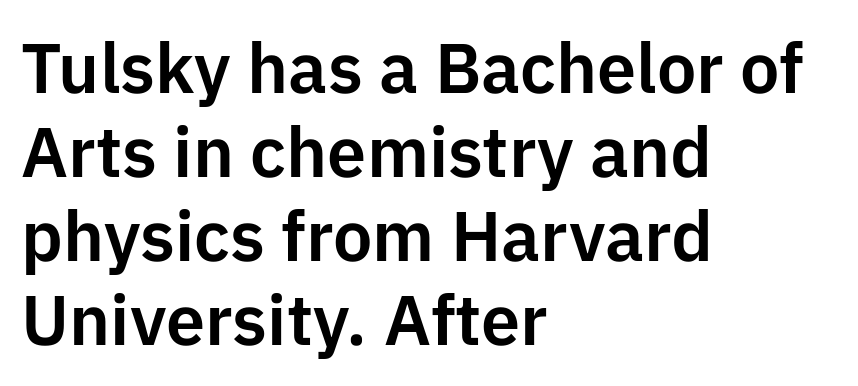
Q: Is the text italic (slanted)? A: No, it is upright.
Q: Is the typeface a serif or a sans-serif typeface? A: Sans-serif.
Q: Is the text underlined? A: No.
Q: How is the paragraph aligned? A: Left-aligned.
Q: Is the spacing between letters normal or unusually wide? A: Normal.
Q: Width (condensed, normal, or wide)? A: Normal.
Q: Stroke contrast? A: Low.
Q: x-height? A: Medium.
Q: Monospaced? A: No.
